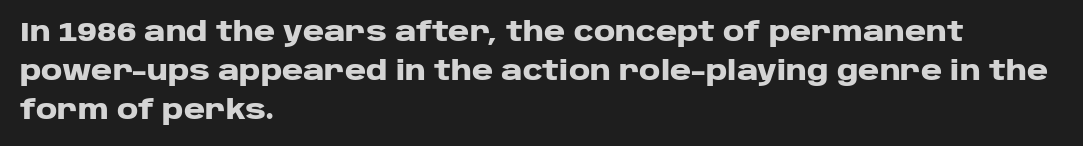
Q: Is the text bold? A: Yes.
Q: Is the text italic (slanted)? A: No, it is upright.
Q: Is the text underlined? A: No.
Q: How is the paragraph aligned? A: Left-aligned.
Q: Is the spacing between letters normal or unusually wide? A: Normal.
Q: Is the spacing between lines tight, normal or loose? A: Normal.
